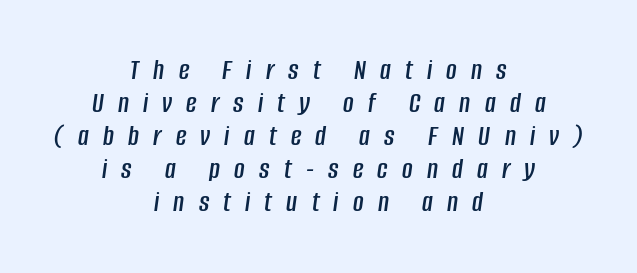
{"italic": "yes", "lean": "right", "slant_degrees": 8, "width": "condensed", "stroke_contrast": "low", "x_height": "large", "monospaced": "no", "underline": "no", "align": "center", "line_spacing": "tight", "line_spacing_ratio": 1.14, "letter_spacing": "wide", "letter_spacing_em": 0.49, "glyph_px": 29}
